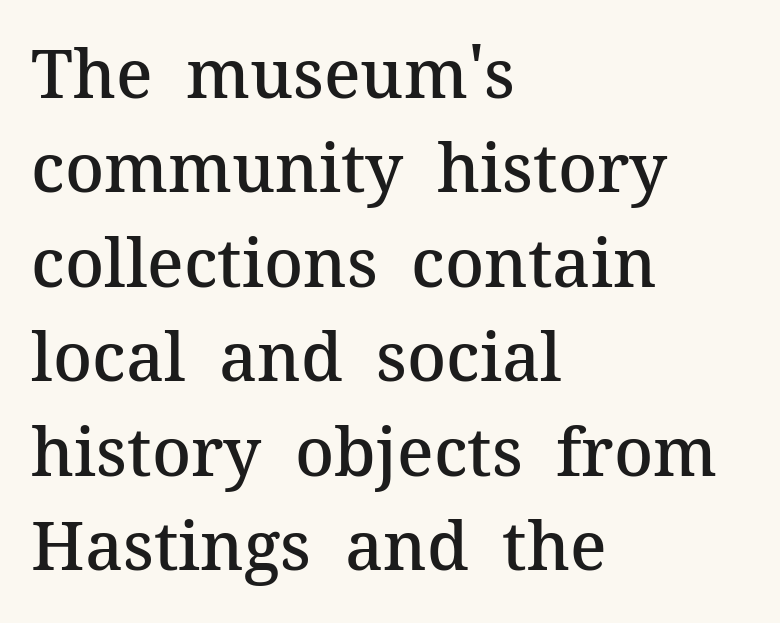
The image shows 67 px semibold serif type, upright; set left-aligned, normal line spacing (1.41x), normal letter spacing, not underlined; medium stroke contrast and a medium x-height.
